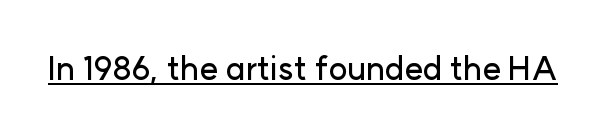
{"serif": "no", "italic": "no", "width": "normal", "stroke_contrast": "low", "x_height": "medium", "monospaced": "no", "underline": "yes", "letter_spacing": "normal", "letter_spacing_em": 0.0, "glyph_px": 32}
